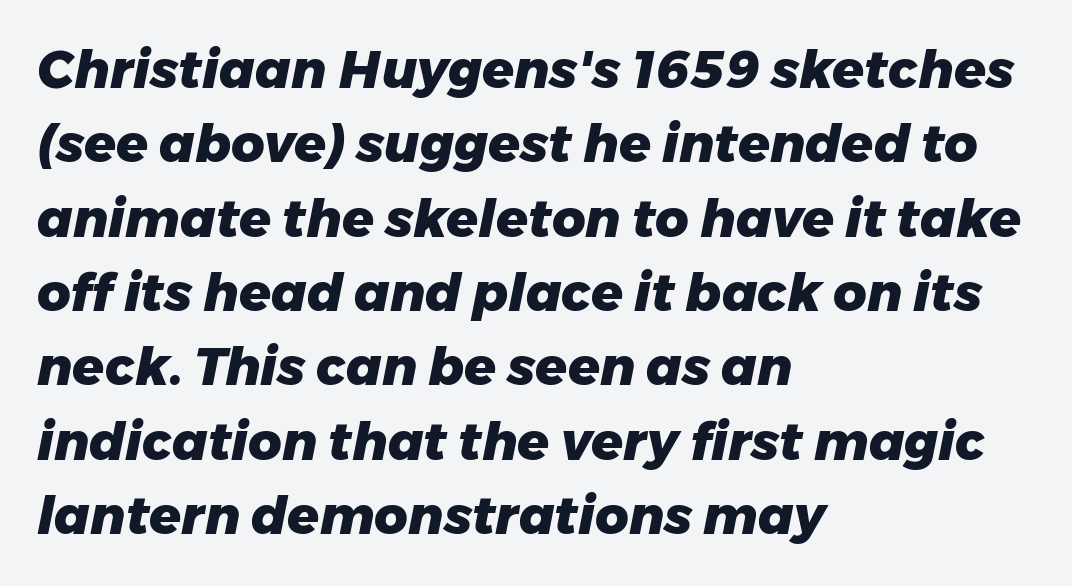
{"italic": "yes", "lean": "right", "slant_degrees": 11, "bold": "yes", "weight": "heavy", "width": "normal", "stroke_contrast": "low", "x_height": "medium", "monospaced": "no", "underline": "no", "align": "left", "line_spacing": "normal", "line_spacing_ratio": 1.43, "letter_spacing": "normal", "letter_spacing_em": 0.0, "glyph_px": 52}
